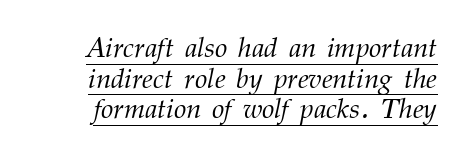
{"serif": "yes", "italic": "yes", "lean": "right", "slant_degrees": 12, "bold": "no", "weight": "light", "width": "normal", "stroke_contrast": "medium", "x_height": "medium", "monospaced": "no", "underline": "yes", "line_spacing": "tight", "line_spacing_ratio": 1.09, "letter_spacing": "normal", "letter_spacing_em": 0.0, "glyph_px": 28}
